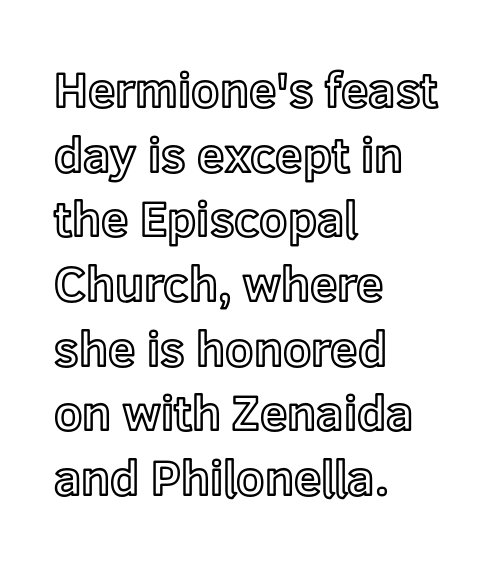
Looks like regular typesetting: each glyph gets only the width it needs. Posture: upright roman. Default kerning and tracking; the words read as compact shapes. In terms of leading, this rendering sits right in the middle.
